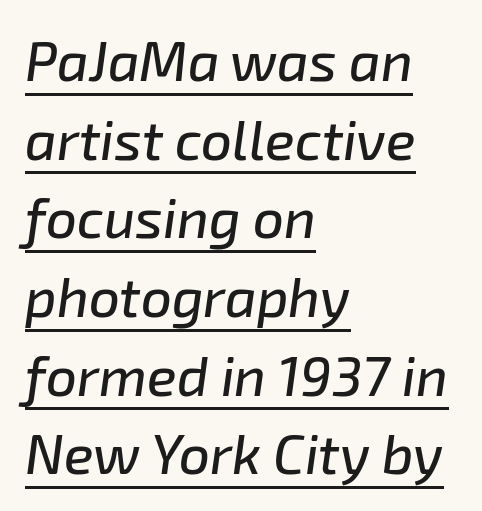
{"italic": "yes", "lean": "right", "slant_degrees": 8, "width": "normal", "stroke_contrast": "low", "x_height": "medium", "monospaced": "no", "underline": "yes", "align": "left", "line_spacing": "normal", "line_spacing_ratio": 1.43, "letter_spacing": "normal", "letter_spacing_em": 0.0, "glyph_px": 55}
